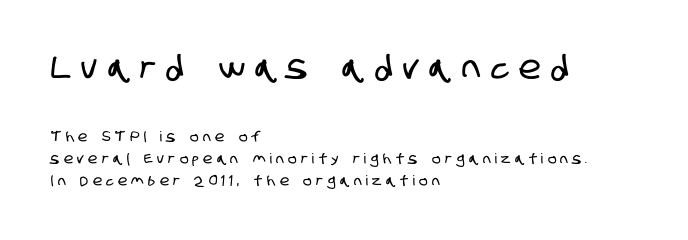
{"serif": "no", "width": "condensed", "stroke_contrast": "low", "x_height": "large", "monospaced": "no", "underline": "no", "align": "left", "line_spacing": "normal", "line_spacing_ratio": 1.57, "letter_spacing": "wide", "letter_spacing_em": 0.32, "larger_block": "first", "size_ratio": 2.36, "glyph_px": 33}
